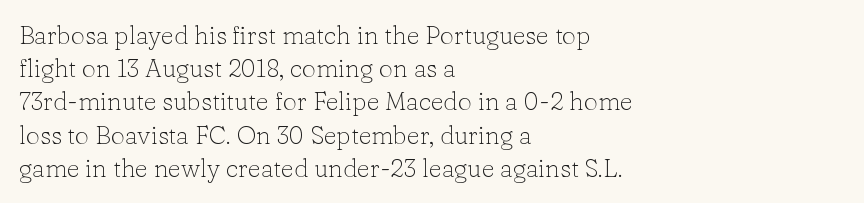
These lines sit exactly where default settings would place them. Decoration check: the copy has no underline. The typeface has the unassuming heft of standard copy or less. Horizontal alignment here is leftward, the default for most running prose.
